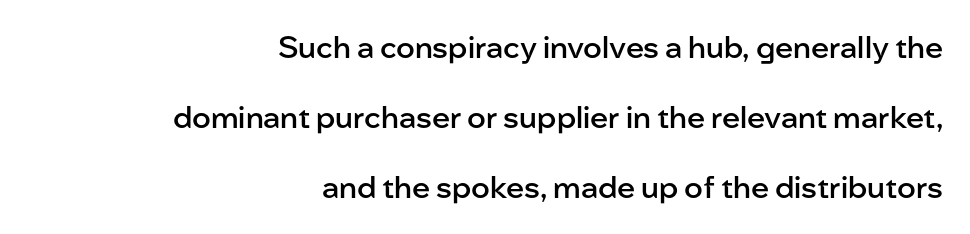
These lines were composed using upright roman letters. One-word summary of the alignment: right. Moderately thickened strokes mark this as semibold type. Quick note: underline off. A typesetter would call this zero additional tracking. Stroke terminals: plain, sans-serif.
